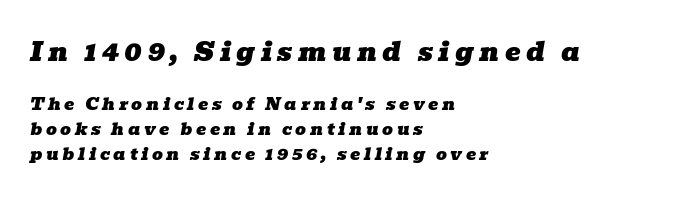
The passage shown begins with its larger block and ends with its smaller one. This block has exactly the height ordinary leading produces. The letters are spread apart with noticeably loose tracking. These lines are set flush left with a ragged right edge.
